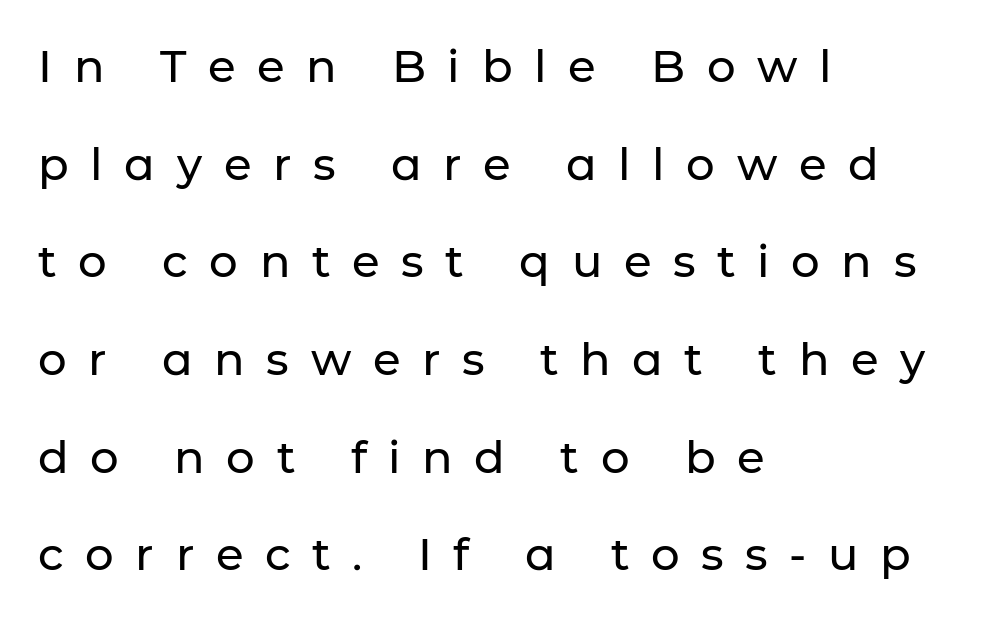
{"serif": "no", "italic": "no", "width": "normal", "stroke_contrast": "low", "x_height": "medium", "monospaced": "no", "underline": "no", "align": "left", "line_spacing": "loose", "line_spacing_ratio": 2.17, "letter_spacing": "wide", "letter_spacing_em": 0.48, "glyph_px": 45}
